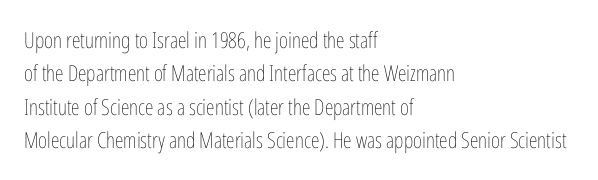
Q: Is the text bold? A: No.
Q: Is the text italic (slanted)? A: No, it is upright.
Q: Is the text underlined? A: No.
Q: How is the paragraph aligned? A: Left-aligned.
Q: Is the spacing between letters normal or unusually wide? A: Normal.
Q: Is the spacing between lines tight, normal or loose? A: Normal.
